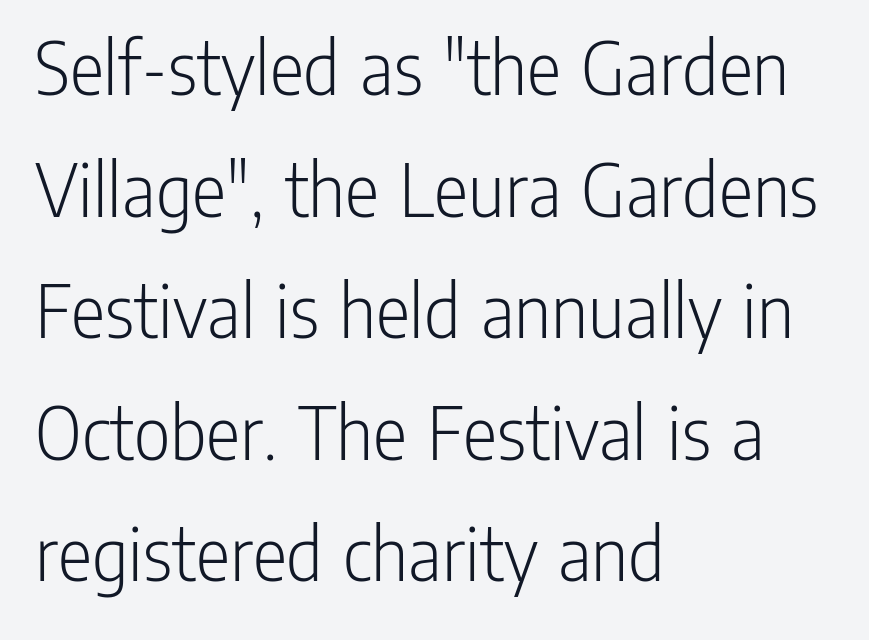
Q: Is the text bold? A: No.
Q: Is the text italic (slanted)? A: No, it is upright.
Q: Is the typeface a serif or a sans-serif typeface? A: Sans-serif.
Q: Is the text underlined? A: No.
Q: How is the paragraph aligned? A: Left-aligned.
Q: Is the spacing between letters normal or unusually wide? A: Normal.
Q: Is the spacing between lines tight, normal or loose? A: Normal.
Q: Width (condensed, normal, or wide)? A: Condensed.
Q: Stroke contrast? A: Low.
Q: x-height? A: Medium.
Q: Monospaced? A: No.
